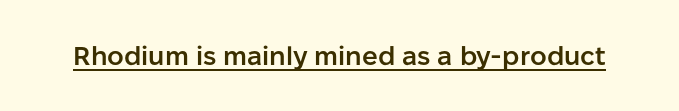
Q: Is the text bold? A: Semi-bold.
Q: Is the text italic (slanted)? A: No, it is upright.
Q: Is the text underlined? A: Yes.
Q: Is the spacing between letters normal or unusually wide? A: Normal.
